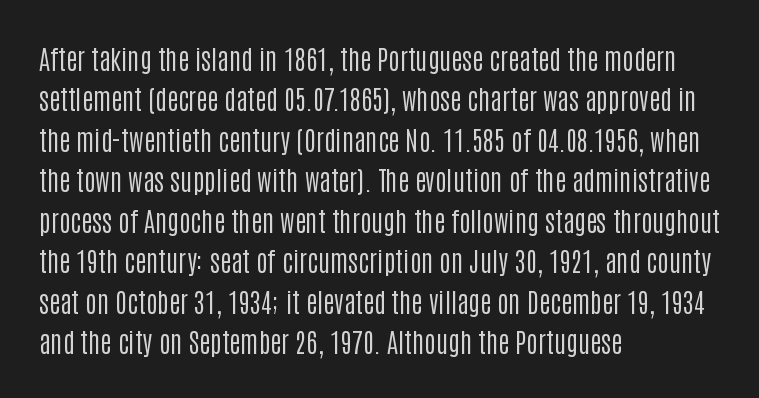
The image shows 27 px text type, upright; set left-aligned, normal line spacing (1.5x), normal letter spacing, not underlined.
